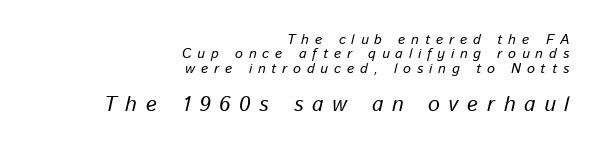
Q: Is the text italic (slanted)? A: Yes, it leans right by about 13 degrees.
Q: Is the text underlined? A: No.
Q: How is the paragraph aligned? A: Right-aligned.
Q: Is the spacing between letters normal or unusually wide? A: Unusually wide.
Q: Is the spacing between lines tight, normal or loose? A: Tight.
Q: Which block of text is set in a larger size, the first (top) or the second (bottom)? A: The second (bottom) one.
